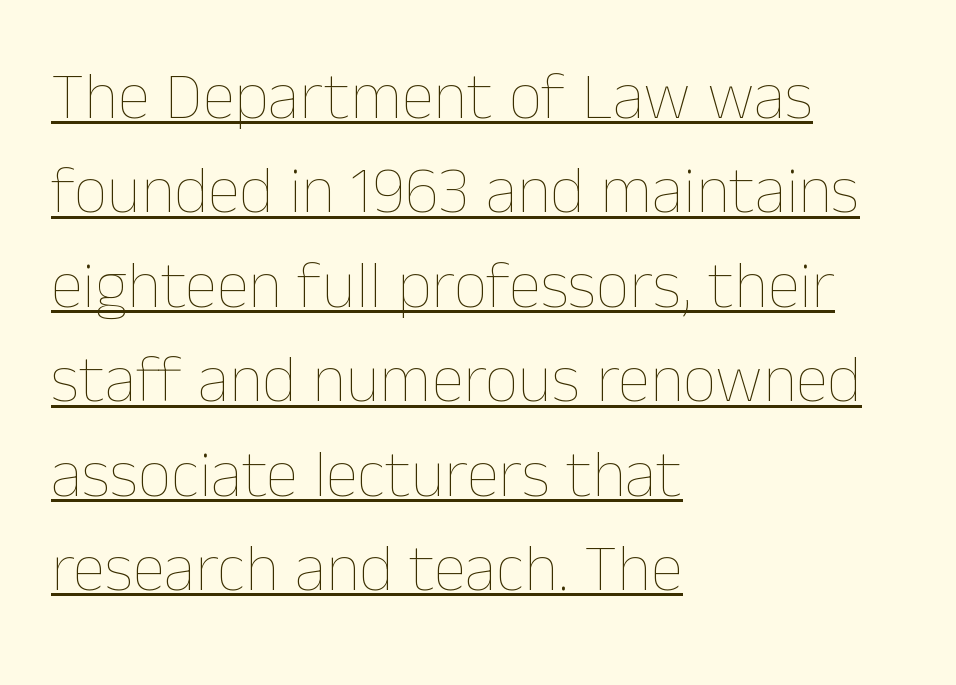
Q: Is the text bold? A: No.
Q: Is the text italic (slanted)? A: No, it is upright.
Q: Is the text underlined? A: Yes.
Q: How is the paragraph aligned? A: Left-aligned.
Q: Is the spacing between letters normal or unusually wide? A: Normal.
Q: Is the spacing between lines tight, normal or loose? A: Normal.
Q: Width (condensed, normal, or wide)? A: Normal.
Q: Stroke contrast? A: Low.
Q: x-height? A: Medium.
Q: Monospaced? A: No.
